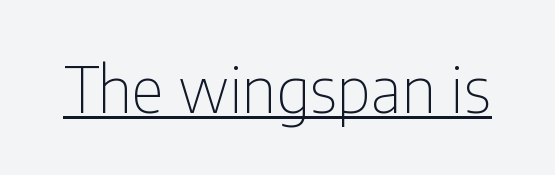
{"serif": "no", "italic": "no", "bold": "no", "weight": "thin", "width": "condensed", "stroke_contrast": "low", "x_height": "medium", "monospaced": "no", "underline": "yes", "letter_spacing": "normal", "letter_spacing_em": 0.0, "glyph_px": 63}
